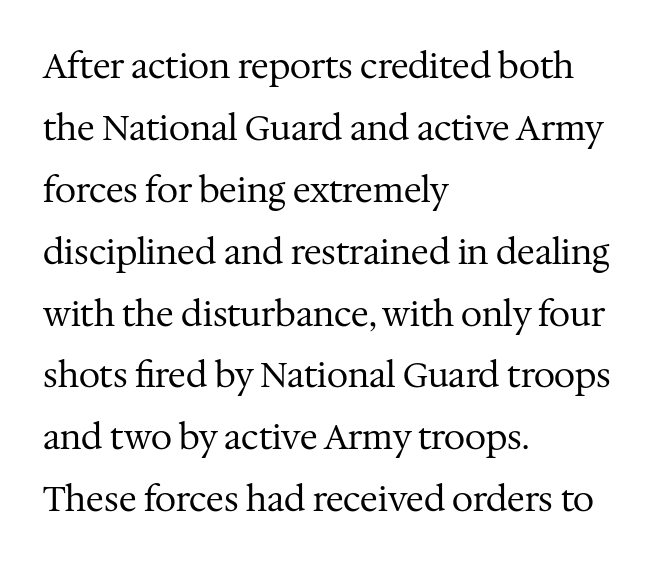
Q: Is the text bold? A: No.
Q: Is the text italic (slanted)? A: No, it is upright.
Q: Is the typeface a serif or a sans-serif typeface? A: Serif.
Q: Is the text underlined? A: No.
Q: How is the paragraph aligned? A: Left-aligned.
Q: Is the spacing between letters normal or unusually wide? A: Normal.
Q: Width (condensed, normal, or wide)? A: Normal.
Q: Stroke contrast? A: Medium.
Q: x-height? A: Medium.
Q: Monospaced? A: No.
